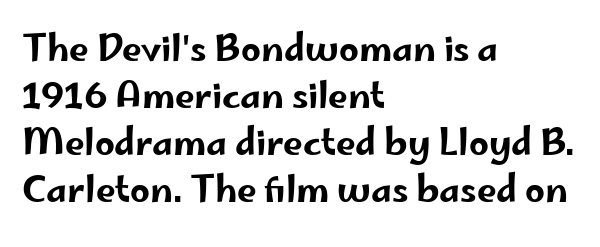
{"serif": "no", "italic": "no", "width": "wide", "stroke_contrast": "low", "x_height": "small", "monospaced": "no", "underline": "no", "align": "left", "line_spacing": "normal", "line_spacing_ratio": 1.34, "letter_spacing": "normal", "letter_spacing_em": 0.0, "glyph_px": 35}
